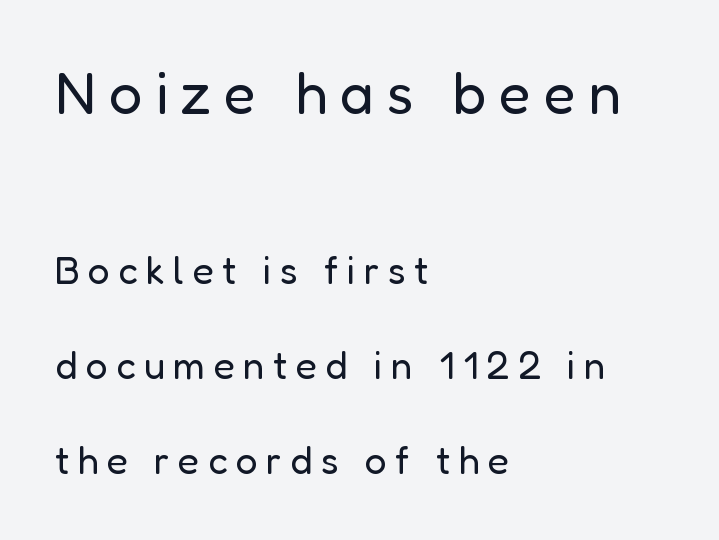
Notice the wide empty band between every row — that's loose leading. The letters advance in unequal steps, a hallmark of proportional type. What kind of face is this? One without serifs — a sans. Bold? No — there's no thickening of the strokes.
